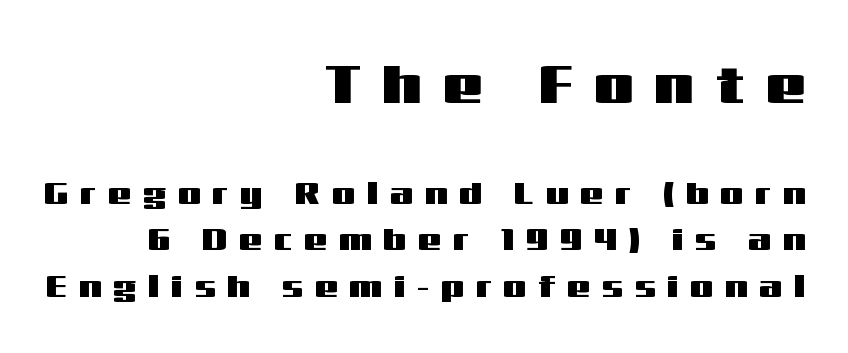
{"serif": "no", "italic": "no", "width": "wide", "stroke_contrast": "medium", "x_height": "medium", "monospaced": "no", "underline": "no", "align": "right", "line_spacing": "normal", "line_spacing_ratio": 1.45, "letter_spacing": "wide", "letter_spacing_em": 0.38, "larger_block": "first", "size_ratio": 1.75, "glyph_px": 56}
